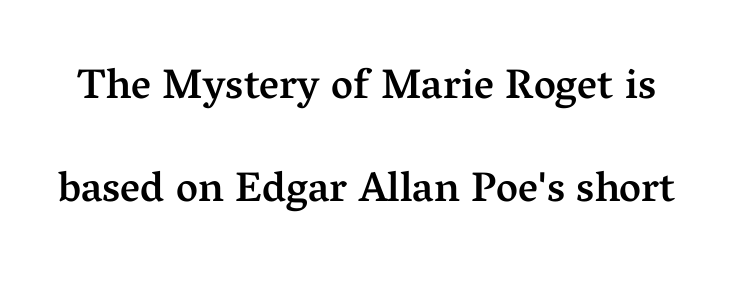
The letters advance in unequal steps, a hallmark of proportional type. Bare-footed words on every line. The strokes are fattened partway — semibold, not bold. Is there any slant? The stems are plumb.
